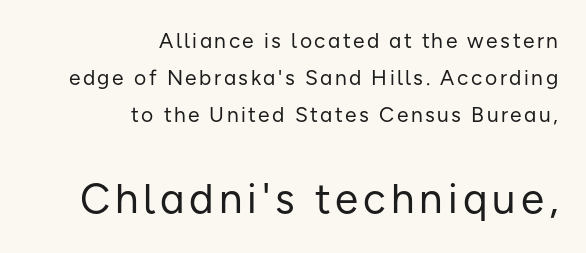
The image shows 42 px regular-weight sans-serif type, upright; set right-aligned, line spacing 1.77x, not underlined; the second (bottom) block is 2.0x larger; low stroke contrast and a medium x-height.
